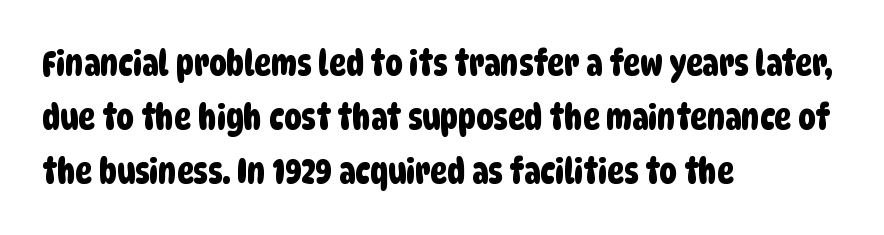
Q: Is the typeface a serif or a sans-serif typeface? A: Sans-serif.
Q: Is the text underlined? A: No.
Q: How is the paragraph aligned? A: Left-aligned.
Q: Is the spacing between letters normal or unusually wide? A: Normal.
Q: Is the spacing between lines tight, normal or loose? A: Normal.
Q: Width (condensed, normal, or wide)? A: Condensed.
Q: Stroke contrast? A: Low.
Q: x-height? A: Large.
Q: Monospaced? A: No.
